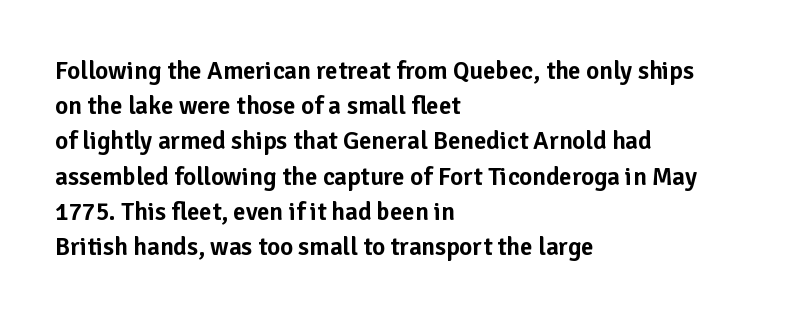
The image shows 25 px text type, upright; set left-aligned, normal line spacing (1.41x), normal letter spacing, not underlined.
